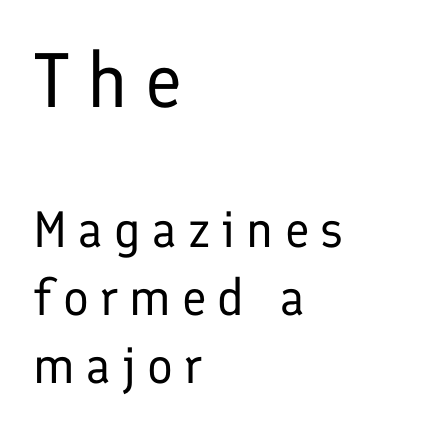
Block one is the big one; block two sits smaller underneath. Leading matches the norm, producing a regular column. Nope, not italic — everything's standing straight. The rendering uses natural spacing where letterforms have individual widths. The string is rendered with underlining switched off. Visually the block forms a straight wall on the left and a jagged coastline on the right.
